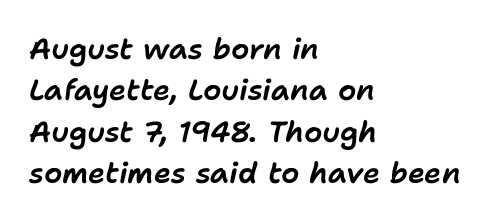
The compositor pushed each line to the left boundary. Glyph-to-glyph distance matches everyday printed text. The glyphs look as if they've been sheared to an angle. A bare baseline throughout the passage.
